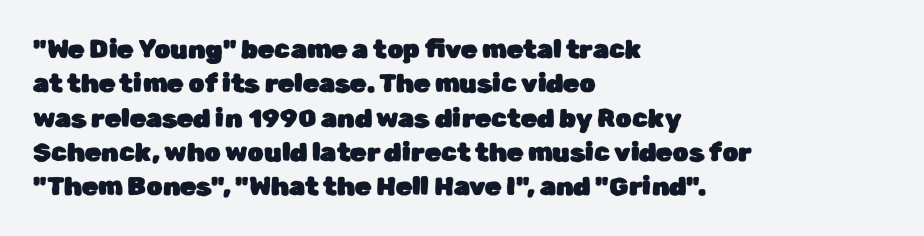
Here the glyphs are tracked normally, forming tight word shapes. Notice how the passage keeps a crisp vertical edge on the left only. A normal amount of white space separates one row of letters from the next. The string is rendered with underlining switched off.
